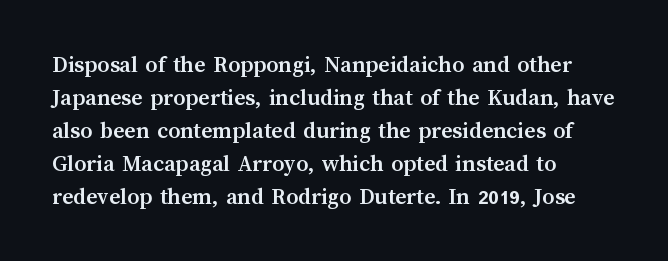
{"italic": "no", "bold": "yes", "underline": "no", "align": "left", "line_spacing": "normal", "line_spacing_ratio": 1.37, "letter_spacing": "normal", "letter_spacing_em": 0.0, "glyph_px": 24}
